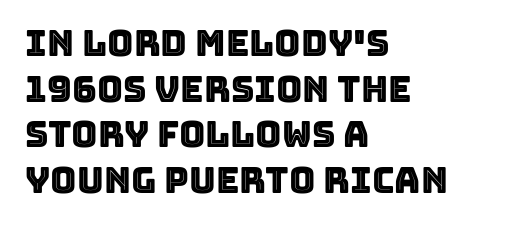
The image shows 36 px text type, upright; set left-aligned, normal line spacing (1.27x), normal letter spacing, not underlined; a large x-height.
